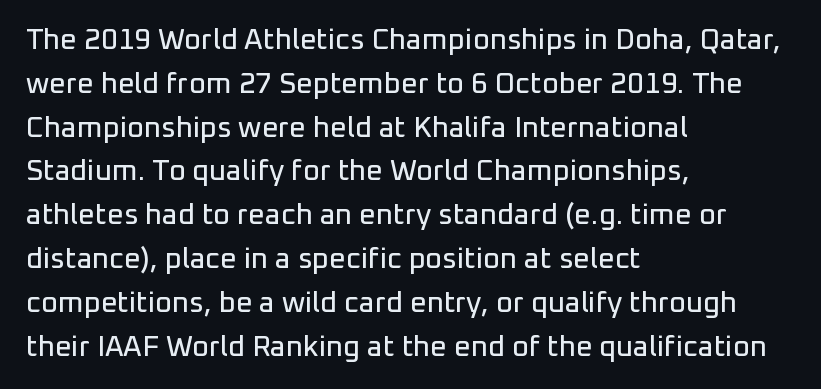
The rag falls on the right side of this text block. Is there any slant? The stems are plumb. These lines are rendered in a variable-pitch font. The block of text has a typical density, with ordinary space between rows.
